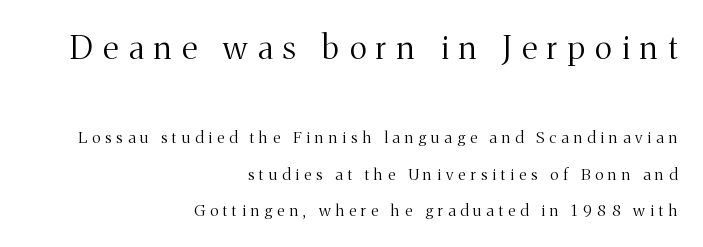
The image shows 33 px light serif type, upright; set right-aligned, loose line spacing (2.27x), unusually wide letter spacing (+0.32 em), not underlined; the first (top) block is 2.06x larger; medium stroke contrast and a medium x-height.
